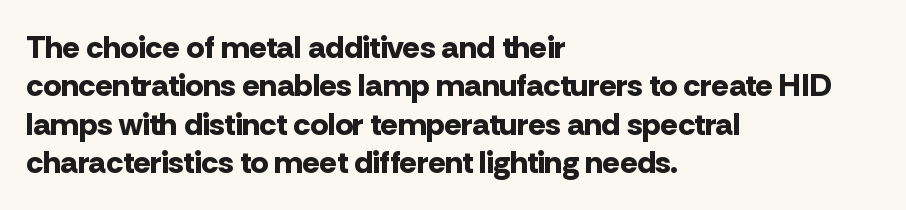
Q: Is the text bold? A: Yes.
Q: Is the text italic (slanted)? A: No, it is upright.
Q: Is the typeface a serif or a sans-serif typeface? A: Sans-serif.
Q: Is the text underlined? A: No.
Q: How is the paragraph aligned? A: Left-aligned.
Q: Is the spacing between letters normal or unusually wide? A: Normal.
Q: Width (condensed, normal, or wide)? A: Normal.
Q: Stroke contrast? A: Low.
Q: x-height? A: Medium.
Q: Monospaced? A: No.
